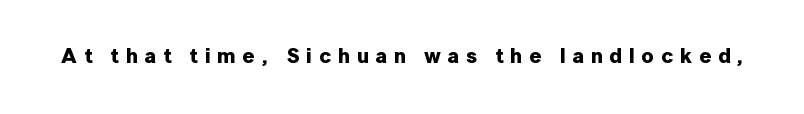
The image shows 21 px bold type, upright; set unusually wide letter spacing (+0.33 em), not underlined.
